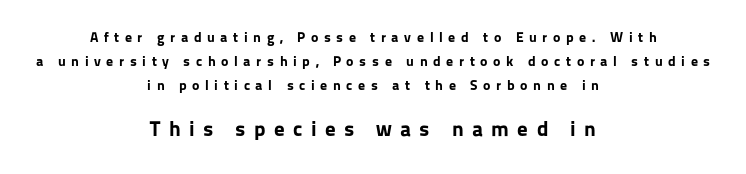
{"italic": "no", "bold": "yes", "underline": "no", "align": "center", "line_spacing_ratio": 1.73, "letter_spacing": "wide", "letter_spacing_em": 0.4, "larger_block": "second", "size_ratio": 1.5, "glyph_px": 21}
